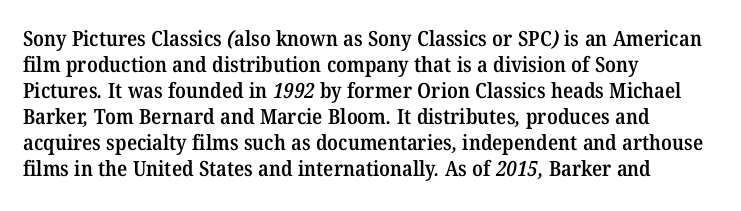
Check the space under the baseline: it is left empty. The horizontal fit of the characters is conventional and even. Notice the strokes are somewhat thickened but not fully heavy: this is a semibold. Which margin do the lines hug? The left one — the right edge is uneven.
